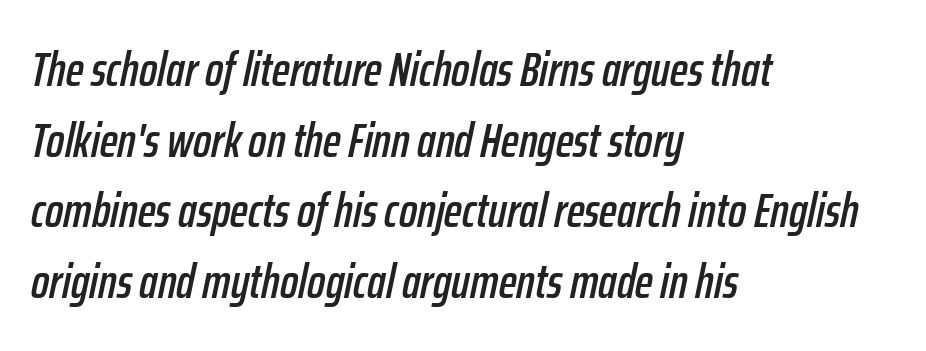
Q: Is the text italic (slanted)? A: Yes, it leans right by about 12 degrees.
Q: Is the text underlined? A: No.
Q: How is the paragraph aligned? A: Left-aligned.
Q: Is the spacing between letters normal or unusually wide? A: Normal.
Q: Is the spacing between lines tight, normal or loose? A: Normal.
Q: Width (condensed, normal, or wide)? A: Condensed.
Q: Stroke contrast? A: Low.
Q: x-height? A: Medium.
Q: Monospaced? A: No.
